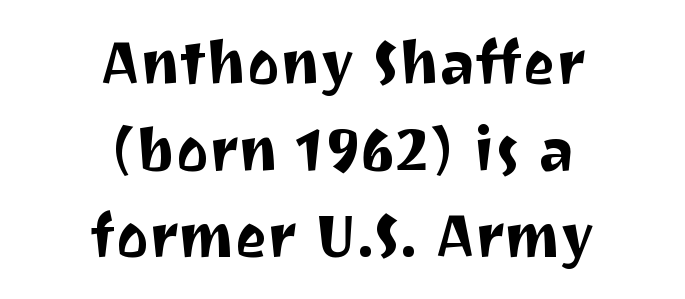
Q: Is the text italic (slanted)? A: No, it is upright.
Q: Is the typeface a serif or a sans-serif typeface? A: Sans-serif.
Q: Is the text underlined? A: No.
Q: How is the paragraph aligned? A: Centered.
Q: Is the spacing between letters normal or unusually wide? A: Normal.
Q: Is the spacing between lines tight, normal or loose? A: Normal.
Q: Width (condensed, normal, or wide)? A: Normal.
Q: Stroke contrast? A: Medium.
Q: x-height? A: Medium.
Q: Monospaced? A: No.
